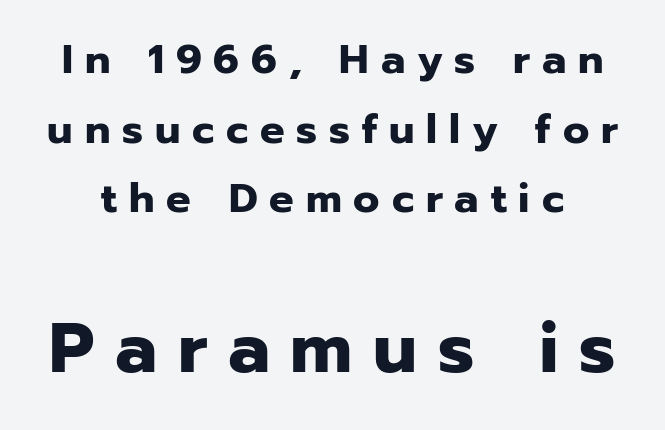
{"serif": "no", "italic": "no", "bold": "yes", "weight": "heavy", "width": "normal", "stroke_contrast": "low", "x_height": "medium", "monospaced": "no", "underline": "no", "line_spacing": "normal", "line_spacing_ratio": 1.7, "letter_spacing": "wide", "letter_spacing_em": 0.29, "larger_block": "second", "size_ratio": 1.73, "glyph_px": 71}
